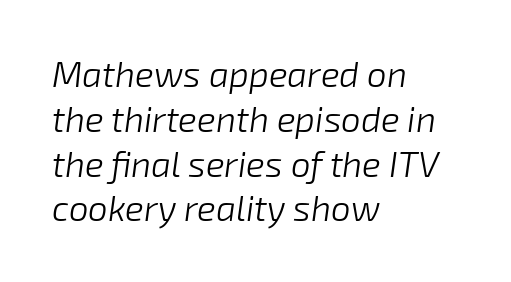
Q: Is the text bold? A: No.
Q: Is the text italic (slanted)? A: Yes, it leans right by about 8 degrees.
Q: Is the text underlined? A: No.
Q: How is the paragraph aligned? A: Left-aligned.
Q: Is the spacing between letters normal or unusually wide? A: Normal.
Q: Is the spacing between lines tight, normal or loose? A: Normal.
Q: Width (condensed, normal, or wide)? A: Normal.
Q: Stroke contrast? A: Low.
Q: x-height? A: Medium.
Q: Monospaced? A: No.
